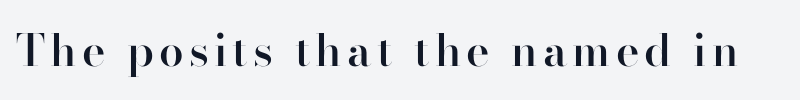
The text was rendered using a seriffed face with decorative stroke endings. These lines are rendered in a variable-pitch font. The lettering stays uniformly vertical, giving the passage a roman look. Typographic density is moderately raised because the face is semibold. Check under the words: just untouched page.
